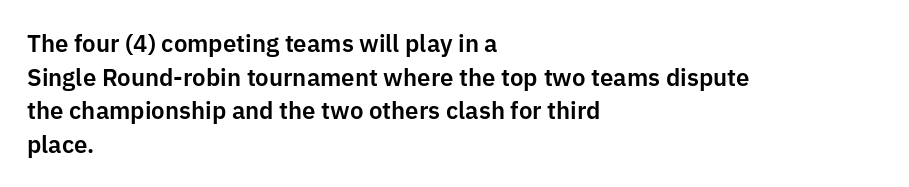
{"italic": "no", "underline": "no", "align": "left", "line_spacing": "normal", "line_spacing_ratio": 1.4, "letter_spacing": "normal", "letter_spacing_em": 0.0, "glyph_px": 24}
